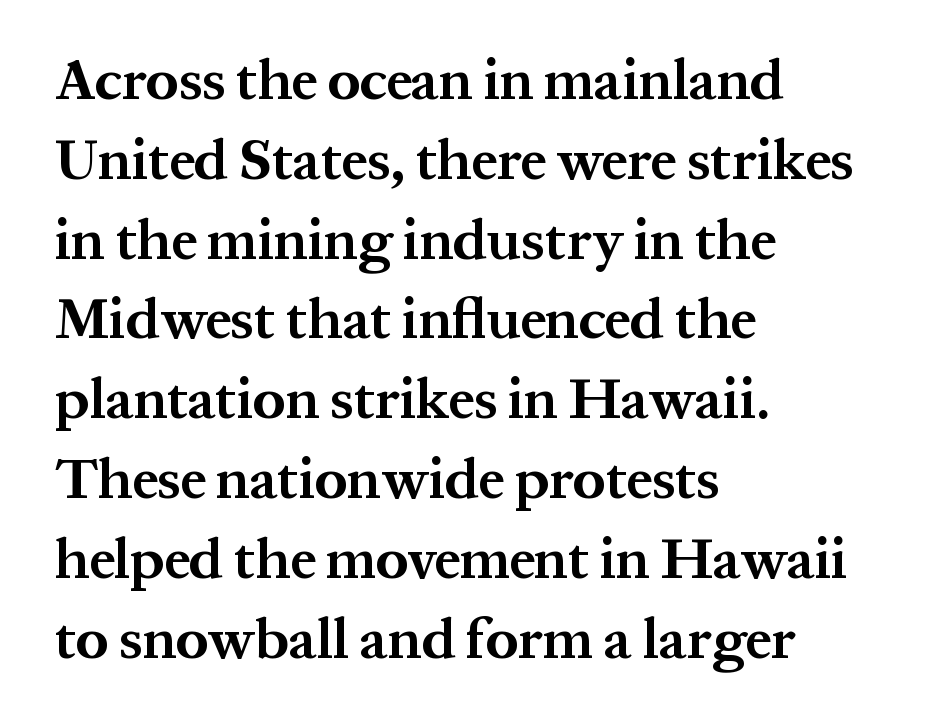
Typeset ragged right — the left edge is the straight one. Letter spacing: default. The rendering shows small feet on the letterforms — a serif design. The sample has been set heavy, in full bold. Looks like regular typesetting: each glyph gets only the width it needs.
